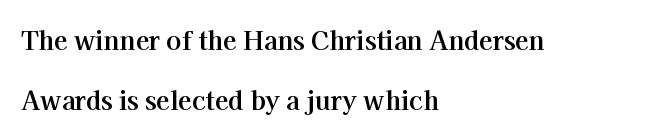
These lines stand farther apart than default settings would place them. The ragged edge is on the right, which tells us the setting is flush left. Anything drawn beneath the words? Only blank space. Typesetter's note: full bold, strokes at maximum text heaviness.
